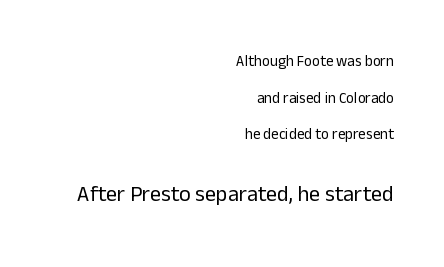
Q: Is the text bold? A: No.
Q: Is the text italic (slanted)? A: No, it is upright.
Q: Is the text underlined? A: No.
Q: How is the paragraph aligned? A: Right-aligned.
Q: Is the spacing between letters normal or unusually wide? A: Normal.
Q: Is the spacing between lines tight, normal or loose? A: Loose.
Q: Which block of text is set in a larger size, the first (top) or the second (bottom)? A: The second (bottom) one.
